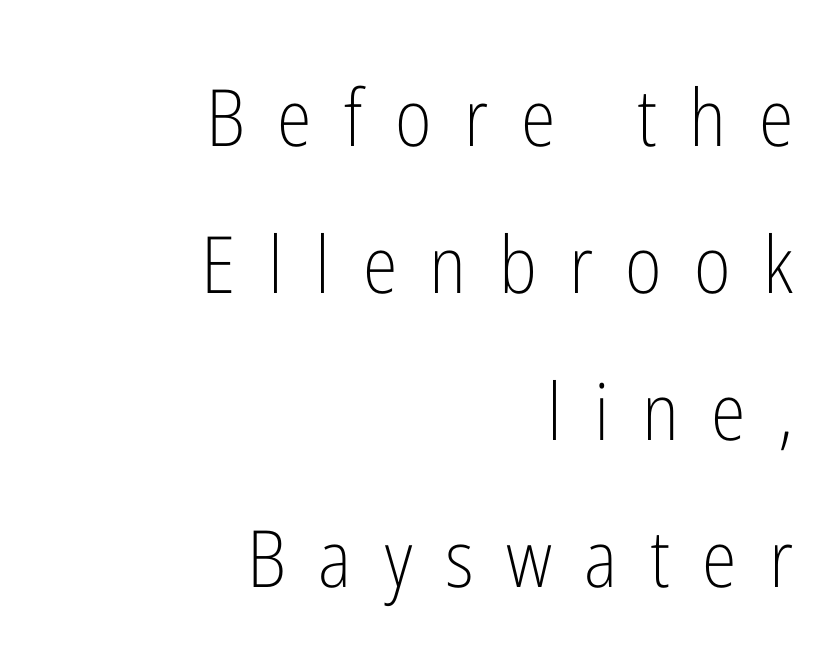
Posture: vertical. The rag falls on the left side of this text block. Plain, unruled lines of type. Note the varied advance widths — an 'i' is clearly narrower than an 'm'. Spacing between characters has been opened up far beyond the box default.
